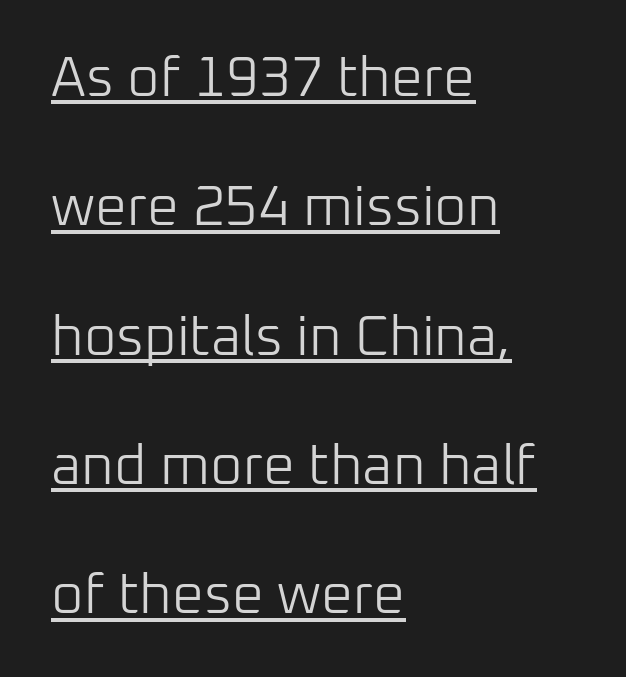
The image shows 56 px light sans-serif type, upright; set left-aligned, loose line spacing (2.31x), normal letter spacing, underlined; low stroke contrast and a medium x-height.
